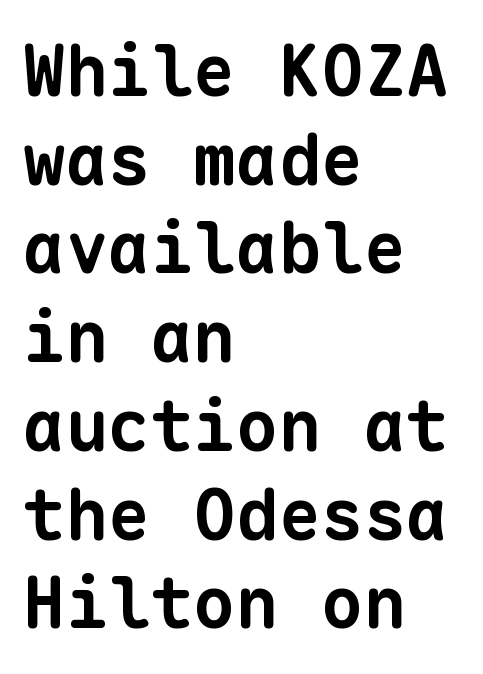
The image shows 71 px bold sans-serif type, monospaced; set left-aligned, normal line spacing (1.25x), normal letter spacing, not underlined; low stroke contrast and a medium x-height.
